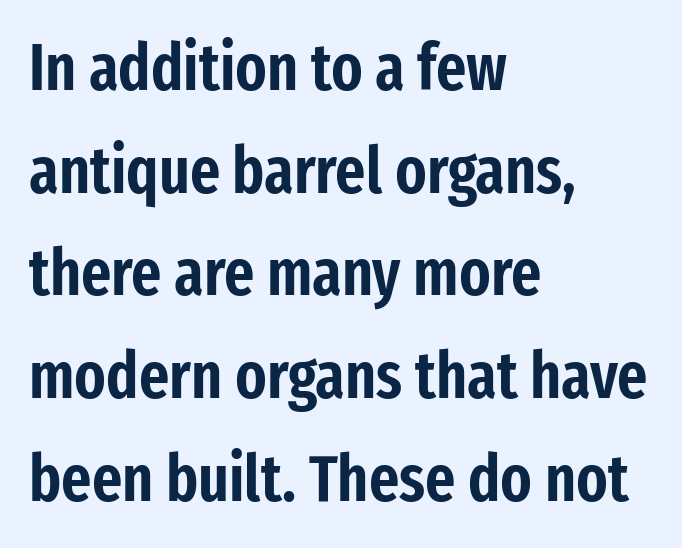
The image shows 65 px condensed sans-serif type, upright; set left-aligned, normal line spacing (1.58x), normal letter spacing, not underlined; low stroke contrast and a medium x-height.
